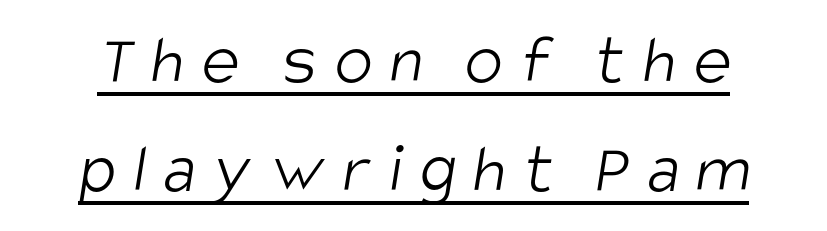
The image shows 71 px light, condensed sans-serif type; set normal line spacing (1.53x), unusually wide letter spacing (+0.25 em), underlined; low stroke contrast and a large x-height.
